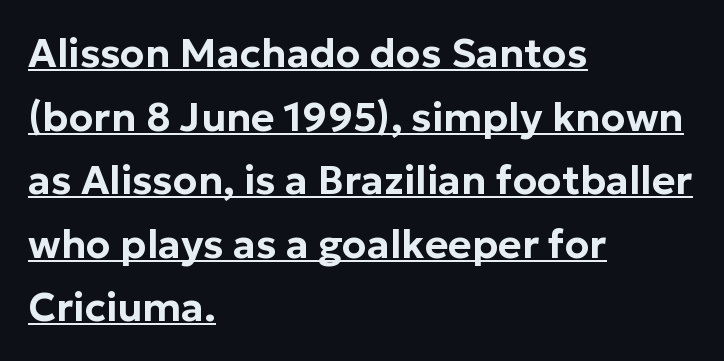
The image shows 40 px sans-serif type, upright; set left-aligned, normal line spacing (1.59x), normal letter spacing, underlined; low stroke contrast and a medium x-height.
